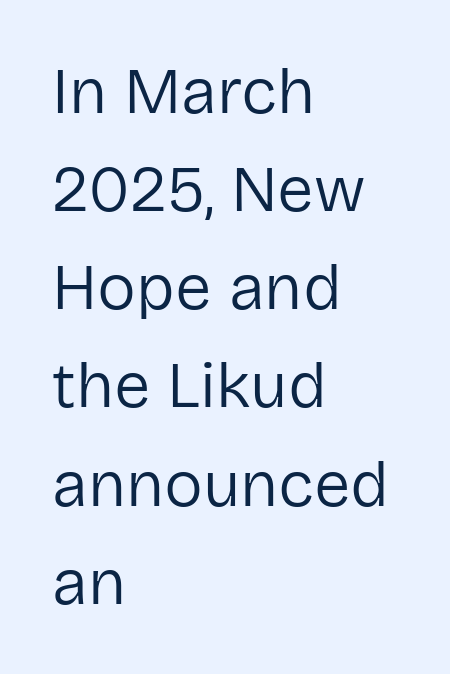
The image shows 65 px regular-weight sans-serif type, upright; set left-aligned, normal line spacing (1.51x), normal letter spacing, not underlined; low stroke contrast and a medium x-height.
